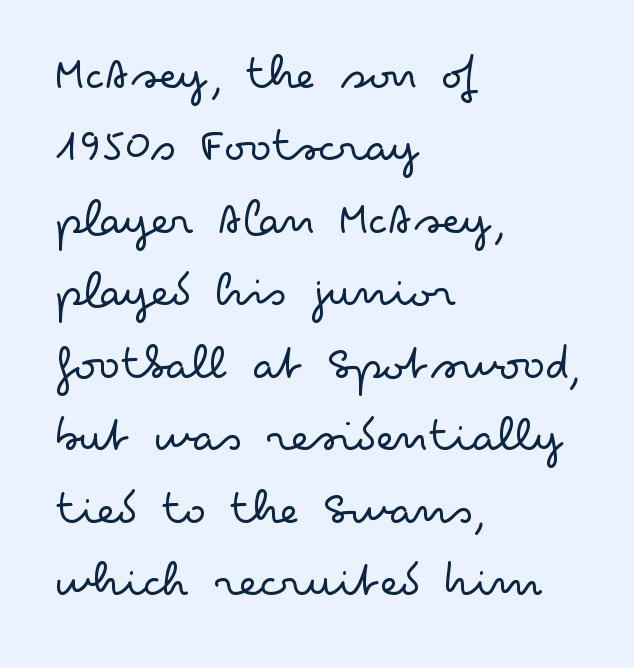
Weight: in the light-to-regular range. The line-height multiplier appears to be the usual default. Looks like regular typesetting: each glyph gets only the width it needs. A bare baseline throughout the passage. Does the copy run flush right? No — it runs flush left.
